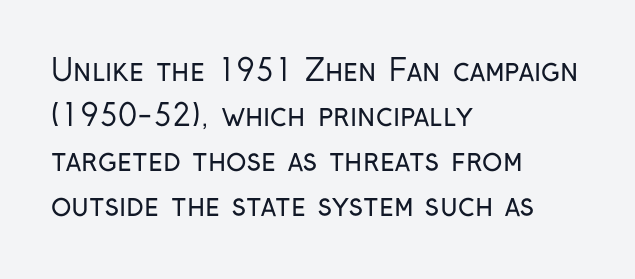
Anything drawn beneath the words? Only blank space. The font is comparable to plain body text, perhaps lighter. All the whitespace from short lines collects on the right. Does the lettering tilt? It doesn't — this is upright. The horizontal fit of the characters is conventional and even.
